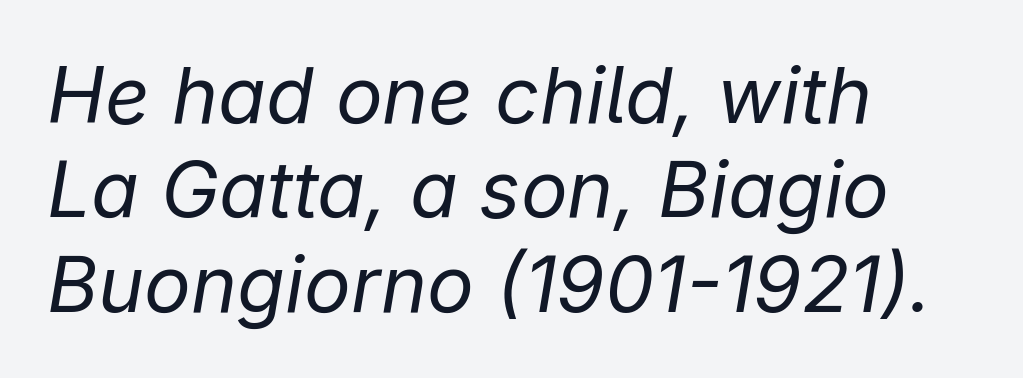
Line beginnings align vertically; line endings do not. Notice how the stems are inclined rather than vertical — that's the hallmark of italics. The area under the type is left untouched. Caption: face not bold, strokes unweighted. No extra tracking has been applied to these lines.
